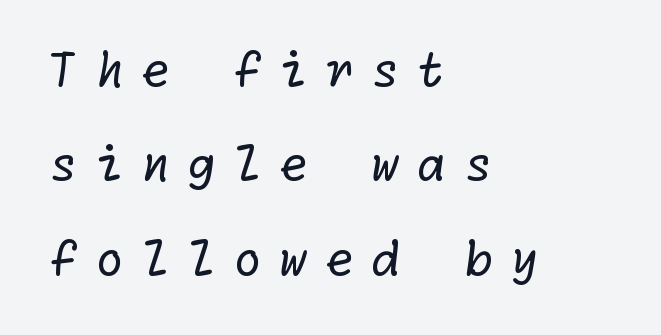
{"serif": "no", "bold": "no", "weight": "regular", "width": "normal", "stroke_contrast": "low", "x_height": "medium", "underline": "no", "align": "left", "line_spacing": "loose", "line_spacing_ratio": 2.01, "letter_spacing": "wide", "letter_spacing_em": 0.36, "glyph_px": 47}
